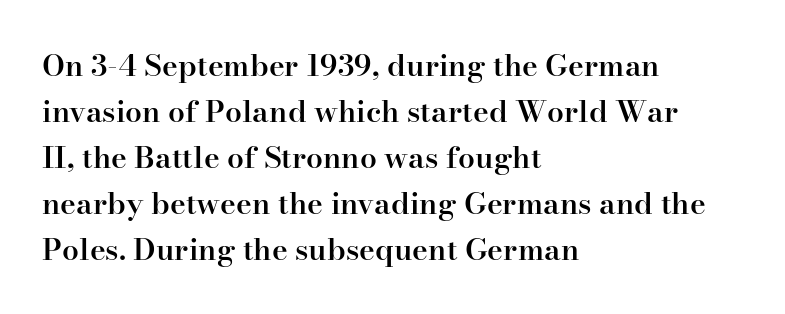
The image shows 30 px semibold serif type, upright; set left-aligned, normal line spacing (1.53x), normal letter spacing, not underlined; high stroke contrast and a small x-height.
